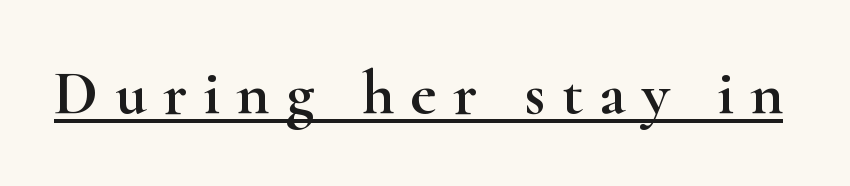
The image shows 63 px wide serif type, upright; set unusually wide letter spacing (+0.26 em), underlined; high stroke contrast and a small x-height.
